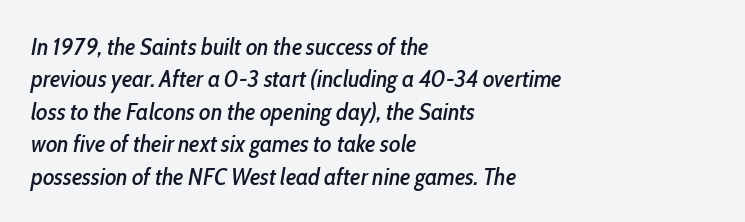
The image shows 24 px text type, italic (leaning right); set left-aligned, normal line spacing (1.35x), normal letter spacing, not underlined.
